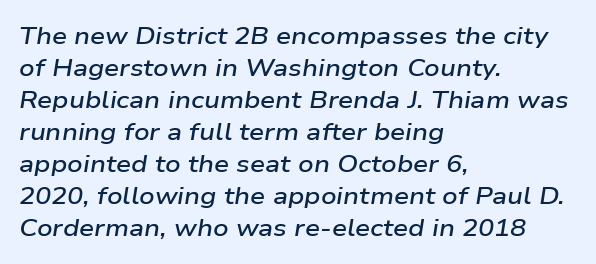
Q: Is the text bold? A: Semi-bold.
Q: Is the text italic (slanted)? A: Yes, it leans right by about 9 degrees.
Q: Is the text underlined? A: No.
Q: How is the paragraph aligned? A: Left-aligned.
Q: Is the spacing between letters normal or unusually wide? A: Normal.
Q: Is the spacing between lines tight, normal or loose? A: Normal.
